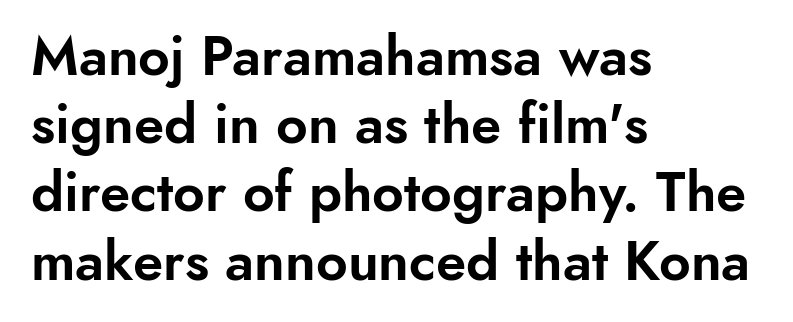
The image shows 55 px sans-serif type, upright; set left-aligned, line spacing 1.24x, normal letter spacing, not underlined; low stroke contrast and a small x-height.
